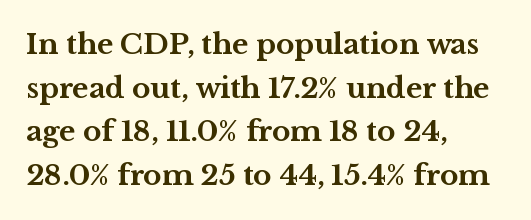
Letter spacing: default. You could not count columns in this text — the font is proportionally spaced. A classic flush-left, rag-right setting is used for this passage. The passage shown is typeset with a serif family. Compared with typical paragraphs, the rows here are spaced about the same.
